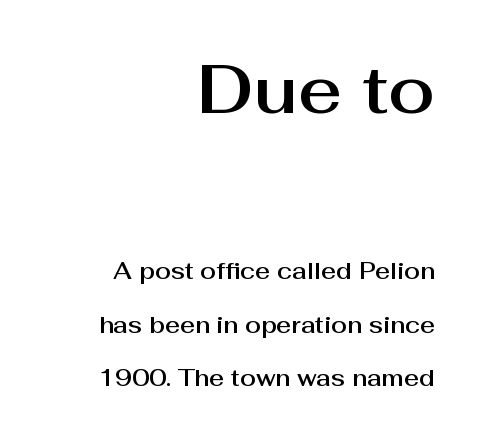
{"serif": "no", "italic": "no", "width": "normal", "stroke_contrast": "medium", "x_height": "medium", "monospaced": "no", "underline": "no", "align": "right", "line_spacing": "loose", "line_spacing_ratio": 2.31, "letter_spacing": "normal", "letter_spacing_em": 0.0, "larger_block": "first", "size_ratio": 2.96, "glyph_px": 68}
